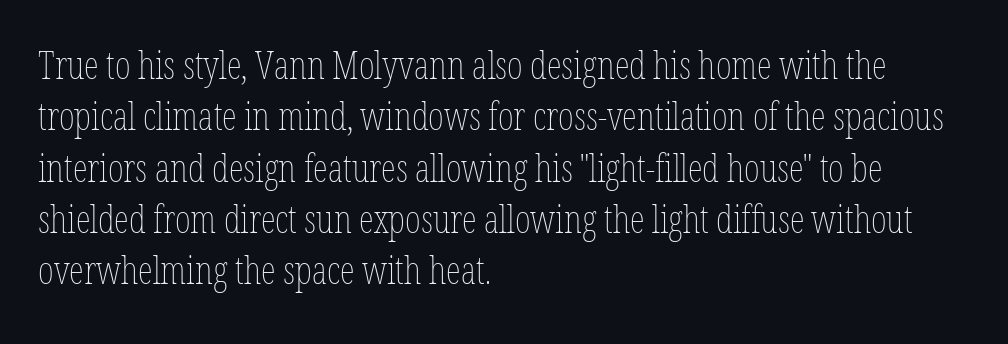
Posture: straight, roman, zero tilt. The gap between lines stays unmarked. The letters advance in unequal steps, a hallmark of proportional type. Stroke thickness stays within the range of a standard reading face or lighter. Leading matches the norm, producing a regular column. In CSS terms this would be text-align: left.
